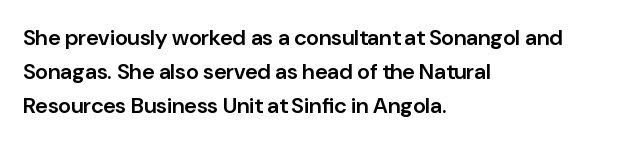
Students, note that the glyphs here touch the page at normal intervals. The line-height multiplier appears to be the usual default. Horizontal alignment here is leftward, the default for most running prose. Descenders are the only things crossing below the line. A bit beefed up — I'd call it semibold rather than bold. You can tell it's not italic because the verticals are truly vertical.
